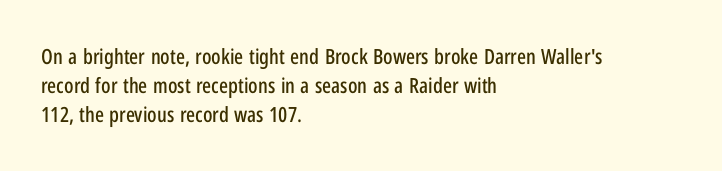
Q: Is the text italic (slanted)? A: No, it is upright.
Q: Is the text underlined? A: No.
Q: How is the paragraph aligned? A: Left-aligned.
Q: Is the spacing between letters normal or unusually wide? A: Normal.
Q: Is the spacing between lines tight, normal or loose? A: Normal.
